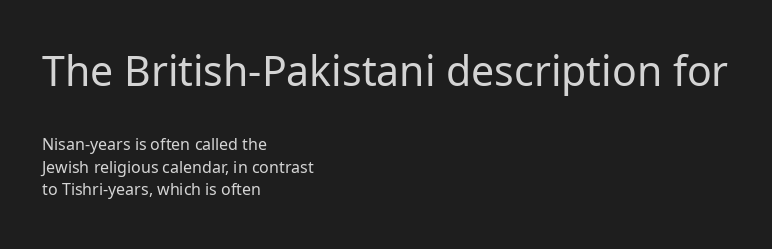
Q: Is the text bold? A: No.
Q: Is the text italic (slanted)? A: No, it is upright.
Q: Is the typeface a serif or a sans-serif typeface? A: Sans-serif.
Q: Is the text underlined? A: No.
Q: How is the paragraph aligned? A: Left-aligned.
Q: Is the spacing between letters normal or unusually wide? A: Normal.
Q: Is the spacing between lines tight, normal or loose? A: Normal.
Q: Which block of text is set in a larger size, the first (top) or the second (bottom)? A: The first (top) one.
Q: Width (condensed, normal, or wide)? A: Normal.
Q: Stroke contrast? A: Low.
Q: x-height? A: Medium.
Q: Monospaced? A: No.
